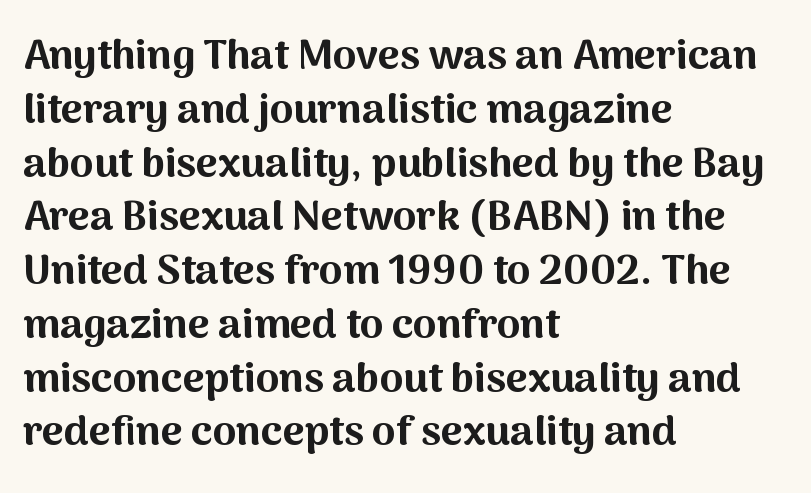
The image shows 42 px bold sans-serif type, upright; set left-aligned, normal line spacing (1.28x), normal letter spacing, not underlined; medium stroke contrast and a medium x-height.
